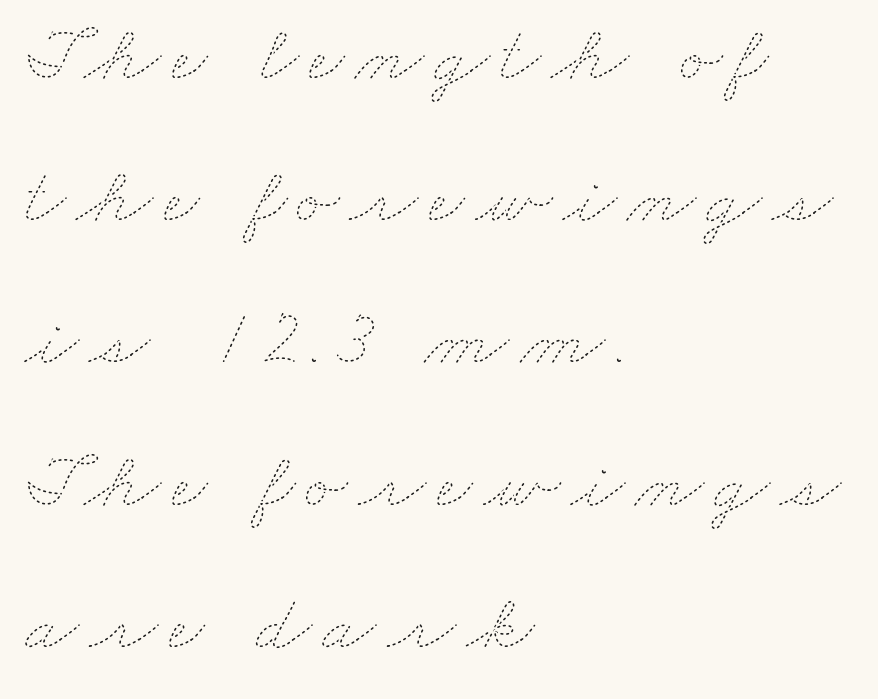
The face used here is proportionally spaced, like ordinary book or web type. Only glyphs here, with clear space below each row. Stem width sits at or under what a default text font uses. Does the copy run flush right? No — it runs flush left.
